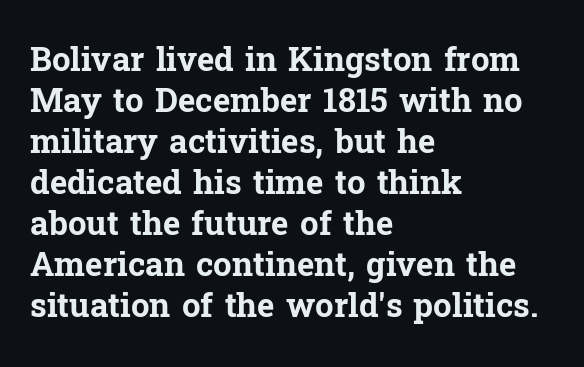
The image shows 33 px bold serif type, upright; set left-aligned, line spacing 1.24x, normal letter spacing, not underlined; low stroke contrast and a medium x-height.
